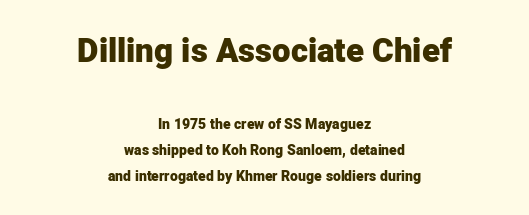
Q: Is the text bold? A: Yes.
Q: Is the text italic (slanted)? A: No, it is upright.
Q: Is the typeface a serif or a sans-serif typeface? A: Sans-serif.
Q: Is the text underlined? A: No.
Q: How is the paragraph aligned? A: Centered.
Q: Is the spacing between letters normal or unusually wide? A: Normal.
Q: Which block of text is set in a larger size, the first (top) or the second (bottom)? A: The first (top) one.
Q: Width (condensed, normal, or wide)? A: Normal.
Q: Stroke contrast? A: Low.
Q: x-height? A: Medium.
Q: Monospaced? A: No.
